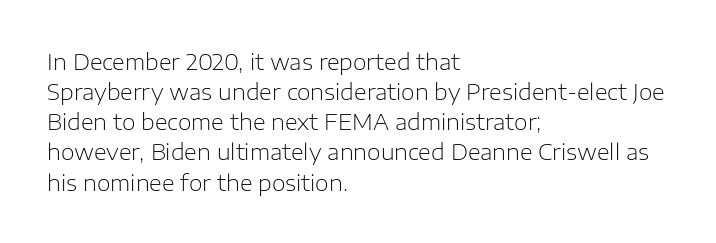
Q: Is the text bold? A: No.
Q: Is the text italic (slanted)? A: No, it is upright.
Q: Is the text underlined? A: No.
Q: How is the paragraph aligned? A: Left-aligned.
Q: Is the spacing between letters normal or unusually wide? A: Normal.
Q: Is the spacing between lines tight, normal or loose? A: Normal.
